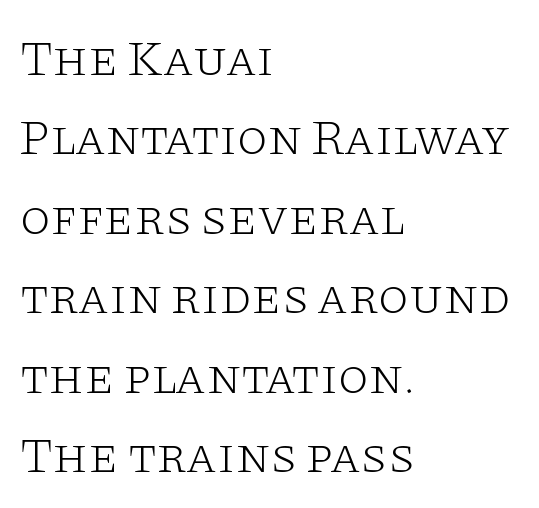
Weight class: somewhere from thin through regular. Varying glyph widths throughout — classic text-font behaviour. Bare-footed words on every line. The face used here is seriffed, in the tradition of book romans. The space between consecutive lines is moderate. These lines are set flush left with a ragged right edge.
